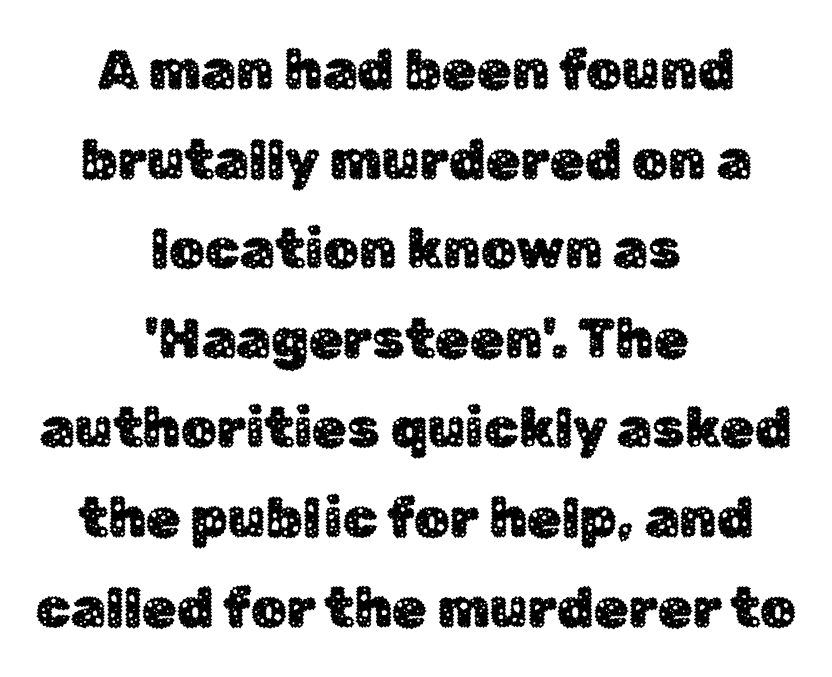
{"serif": "no", "italic": "no", "width": "normal", "stroke_contrast": "low", "x_height": "medium", "monospaced": "no", "underline": "no", "align": "center", "line_spacing": "normal", "line_spacing_ratio": 1.6, "letter_spacing": "normal", "letter_spacing_em": 0.0, "glyph_px": 56}
